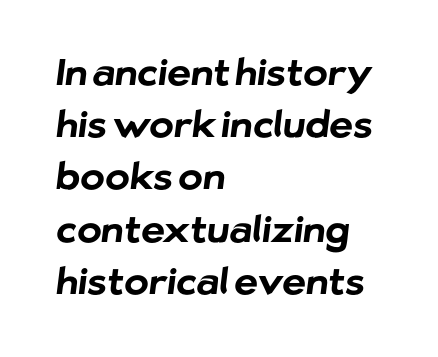
Look at the tracking — it's just the regular setting, nothing added. You could not count columns in this text — the font is proportionally spaced. Grotesque or geometric, the face here clearly has no serifs. Its strokes are broad and dark, the hallmark of bold type. Each row of text sits above clean, open space.
